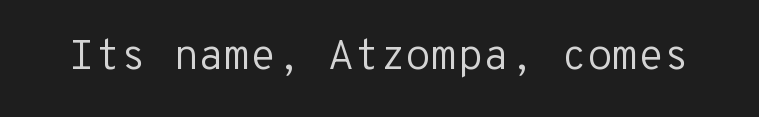
{"serif": "no", "italic": "no", "bold": "no", "weight": "regular", "width": "normal", "stroke_contrast": "low", "x_height": "medium", "monospaced": "yes", "underline": "no", "letter_spacing": "normal", "letter_spacing_em": 0.0, "glyph_px": 42}
